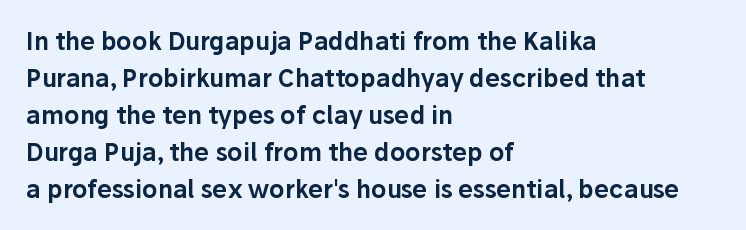
{"italic": "no", "underline": "no", "align": "left", "line_spacing": "normal", "line_spacing_ratio": 1.54, "letter_spacing": "normal", "letter_spacing_em": 0.0, "glyph_px": 24}
